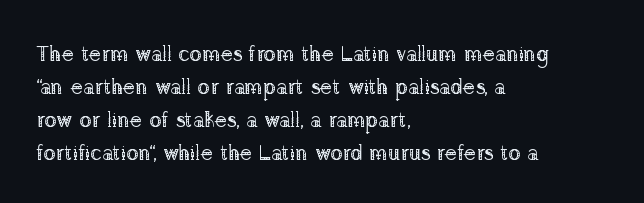
{"italic": "no", "bold": "no", "underline": "no", "align": "left", "line_spacing": "normal", "line_spacing_ratio": 1.57, "letter_spacing": "normal", "letter_spacing_em": 0.0, "glyph_px": 21}
